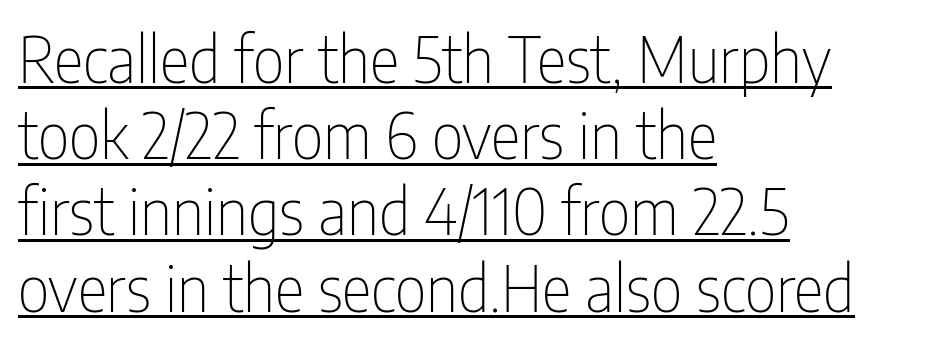
Q: Is the text bold? A: No.
Q: Is the text italic (slanted)? A: No, it is upright.
Q: Is the typeface a serif or a sans-serif typeface? A: Sans-serif.
Q: Is the text underlined? A: Yes.
Q: How is the paragraph aligned? A: Left-aligned.
Q: Is the spacing between letters normal or unusually wide? A: Normal.
Q: Width (condensed, normal, or wide)? A: Condensed.
Q: Stroke contrast? A: Low.
Q: x-height? A: Medium.
Q: Monospaced? A: No.
